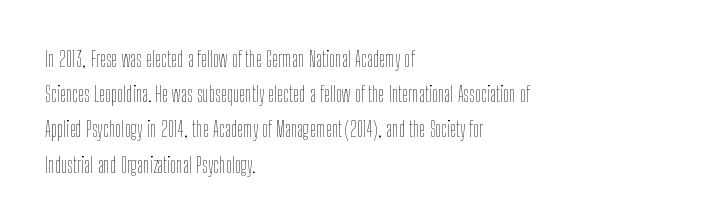
A quiet, ordinary-to-light weight characterises the typeface. Default kerning and tracking; the words read as compact shapes. These lines stack with their left ends in a neat column. The leading is moderate, giving the passage an even texture.
